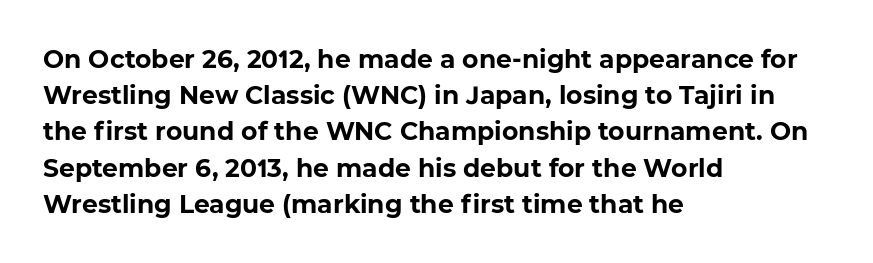
{"bold": "yes", "underline": "no", "align": "left", "line_spacing": "normal", "line_spacing_ratio": 1.45, "letter_spacing": "normal", "letter_spacing_em": 0.0, "glyph_px": 25}
